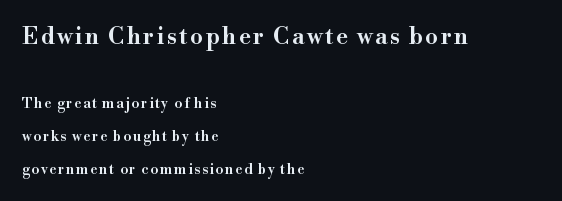
The image shows 23 px text type, upright; set left-aligned, loose line spacing (2.36x), not underlined; the first (top) block is 1.64x larger.
